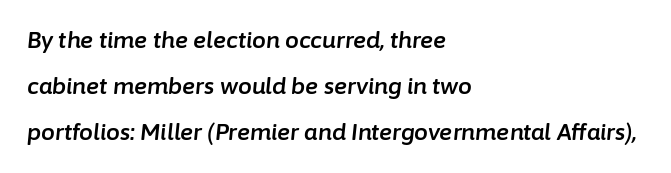
The image shows 22 px text type, italic (leaning right); set left-aligned, loose line spacing (2.08x), normal letter spacing, not underlined.
